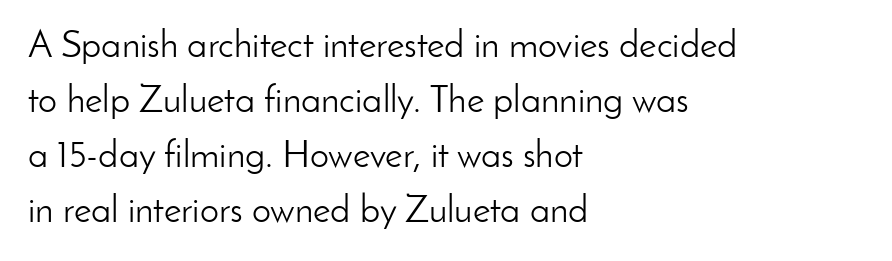
Looks like regular typesetting: each glyph gets only the width it needs. No word sits above an underline. If you drew a line through each stem, it would be perfectly vertical. The characters display no serif detailing; their extremities are plain. This sample is left-justified, so line endings fall wherever the words run out. The face looks like a standard text weight, possibly lighter.
